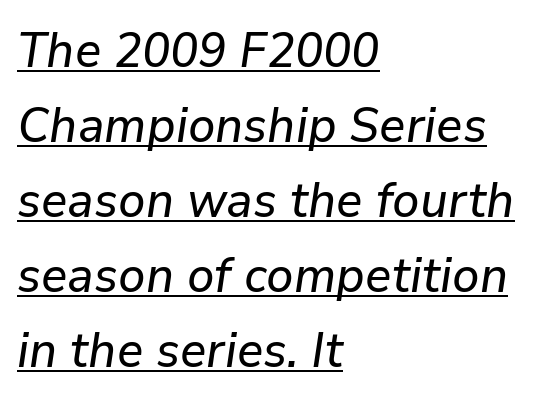
Q: Is the text italic (slanted)? A: Yes, it leans right by about 9 degrees.
Q: Is the text underlined? A: Yes.
Q: How is the paragraph aligned? A: Left-aligned.
Q: Is the spacing between letters normal or unusually wide? A: Normal.
Q: Is the spacing between lines tight, normal or loose? A: Normal.
Q: Width (condensed, normal, or wide)? A: Normal.
Q: Stroke contrast? A: Low.
Q: x-height? A: Medium.
Q: Monospaced? A: No.
